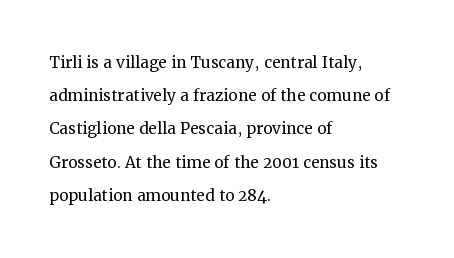
Q: Is the text bold? A: No.
Q: Is the text italic (slanted)? A: No, it is upright.
Q: Is the text underlined? A: No.
Q: How is the paragraph aligned? A: Left-aligned.
Q: Is the spacing between letters normal or unusually wide? A: Normal.
Q: Is the spacing between lines tight, normal or loose? A: Normal.
